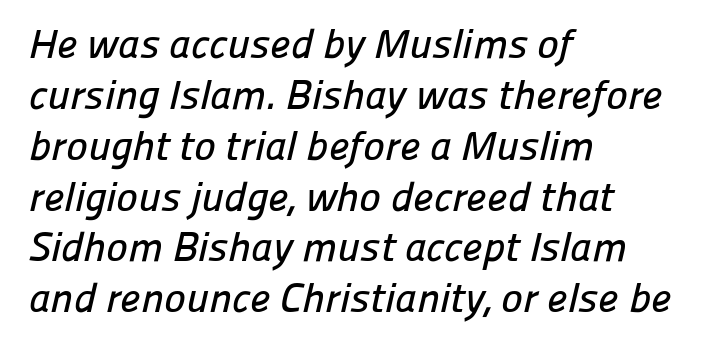
Q: Is the typeface a serif or a sans-serif typeface? A: Sans-serif.
Q: Is the text underlined? A: No.
Q: How is the paragraph aligned? A: Left-aligned.
Q: Is the spacing between letters normal or unusually wide? A: Normal.
Q: Width (condensed, normal, or wide)? A: Normal.
Q: Stroke contrast? A: Low.
Q: x-height? A: Medium.
Q: Monospaced? A: No.
